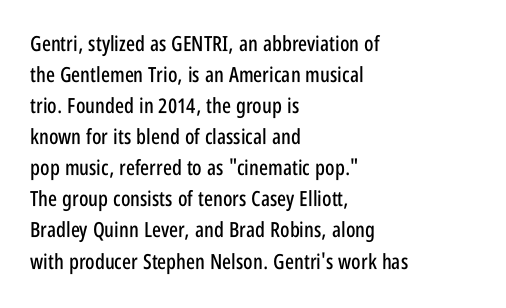
The image shows 21 px text type, upright; set left-aligned, normal line spacing (1.48x), normal letter spacing, not underlined.
